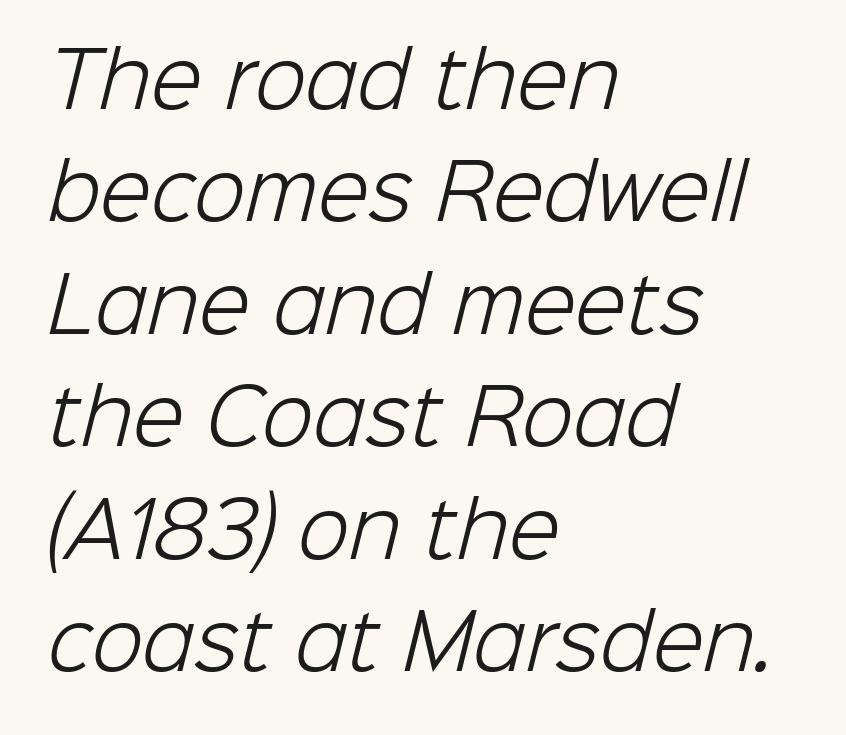
{"serif": "no", "bold": "no", "weight": "light", "width": "normal", "stroke_contrast": "low", "x_height": "medium", "monospaced": "no", "underline": "no", "align": "left", "line_spacing": "normal", "line_spacing_ratio": 1.5, "letter_spacing": "normal", "letter_spacing_em": 0.0, "glyph_px": 75}
